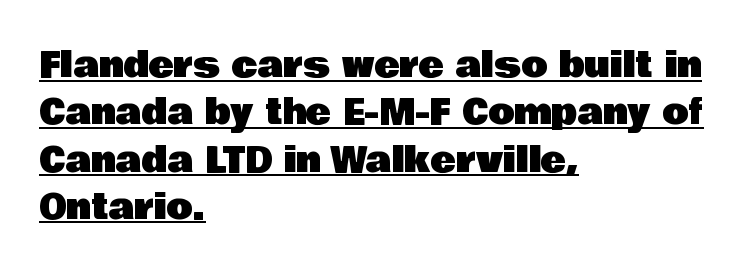
Q: Is the text italic (slanted)? A: No, it is upright.
Q: Is the typeface a serif or a sans-serif typeface? A: Sans-serif.
Q: Is the text underlined? A: Yes.
Q: How is the paragraph aligned? A: Left-aligned.
Q: Is the spacing between letters normal or unusually wide? A: Normal.
Q: Is the spacing between lines tight, normal or loose? A: Normal.
Q: Width (condensed, normal, or wide)? A: Normal.
Q: Stroke contrast? A: Low.
Q: x-height? A: Large.
Q: Monospaced? A: No.
